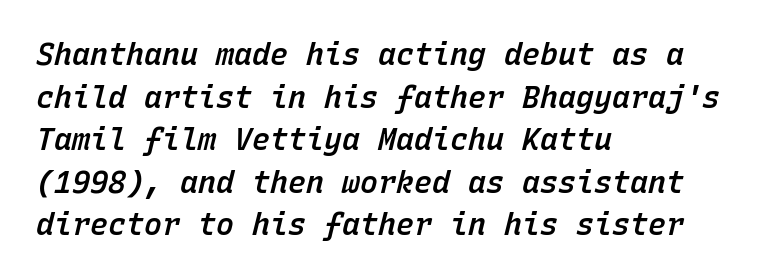
The image shows 30 px semibold type, italic (leaning right), monospaced; set left-aligned, normal line spacing (1.42x), normal letter spacing, not underlined; low stroke contrast and a medium x-height.
